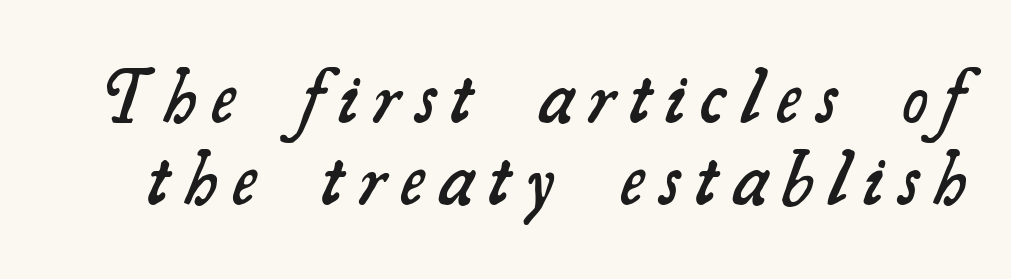
{"serif": "yes", "bold": "semi", "weight": "semibold", "width": "normal", "stroke_contrast": "medium", "x_height": "small", "monospaced": "no", "underline": "no", "line_spacing": "tight", "line_spacing_ratio": 1.07, "letter_spacing": "wide", "letter_spacing_em": 0.2, "glyph_px": 77}
